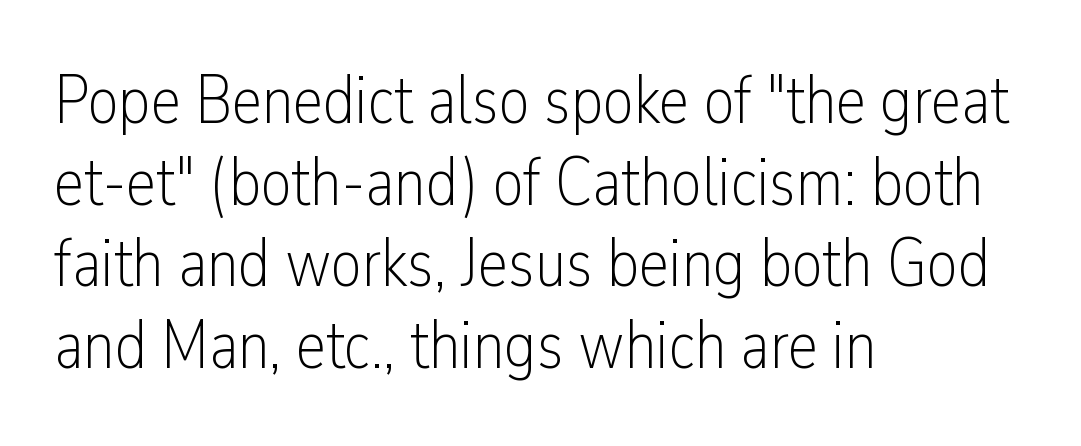
Q: Is the text bold? A: No.
Q: Is the text italic (slanted)? A: No, it is upright.
Q: Is the typeface a serif or a sans-serif typeface? A: Sans-serif.
Q: Is the text underlined? A: No.
Q: How is the paragraph aligned? A: Left-aligned.
Q: Is the spacing between letters normal or unusually wide? A: Normal.
Q: Width (condensed, normal, or wide)? A: Condensed.
Q: Stroke contrast? A: Low.
Q: x-height? A: Medium.
Q: Monospaced? A: No.
